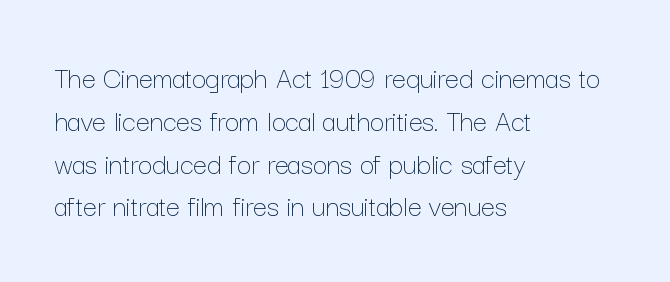
Q: Is the text bold? A: No.
Q: Is the text italic (slanted)? A: No, it is upright.
Q: Is the text underlined? A: No.
Q: How is the paragraph aligned? A: Left-aligned.
Q: Is the spacing between letters normal or unusually wide? A: Normal.
Q: Is the spacing between lines tight, normal or loose? A: Normal.
Q: Width (condensed, normal, or wide)? A: Normal.
Q: Stroke contrast? A: Low.
Q: x-height? A: Medium.
Q: Monospaced? A: No.
